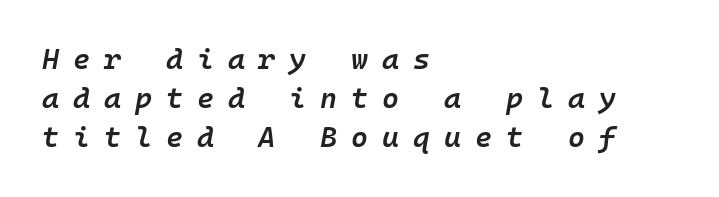
{"italic": "yes", "lean": "right", "slant_degrees": 10, "bold": "semi", "weight": "semibold", "width": "normal", "stroke_contrast": "low", "x_height": "medium", "monospaced": "yes", "underline": "no", "align": "left", "line_spacing": "normal", "line_spacing_ratio": 1.35, "letter_spacing": "wide", "letter_spacing_em": 0.48, "glyph_px": 29}
